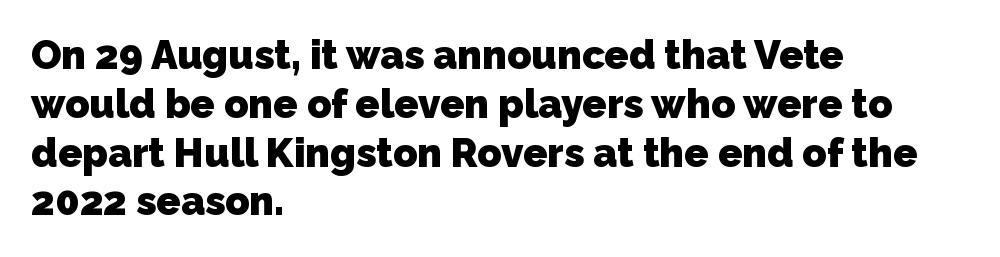
{"serif": "no", "bold": "yes", "weight": "heavy", "width": "normal", "stroke_contrast": "low", "x_height": "medium", "monospaced": "no", "underline": "no", "align": "left", "line_spacing_ratio": 1.22, "letter_spacing": "normal", "letter_spacing_em": 0.0, "glyph_px": 40}
